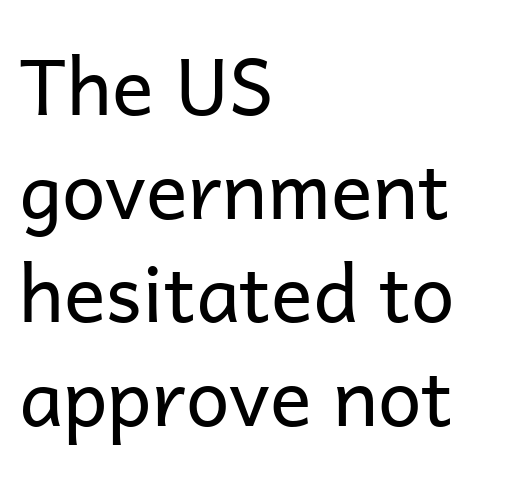
The image shows 78 px regular-weight sans-serif type, upright; set left-aligned, normal line spacing (1.33x), normal letter spacing, not underlined; low stroke contrast and a medium x-height.
